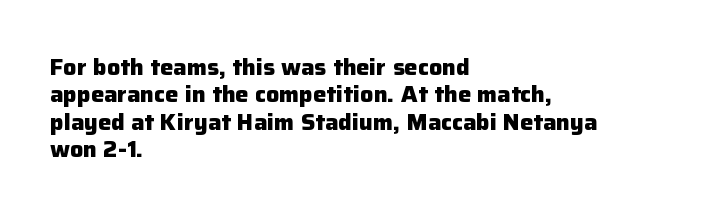
Only glyphs here, with clear space below each row. The type sits square on the baseline with zero lean. Short note: letters normally spaced. Summary of vertical rhythm: regular, with standard interline spacing. Thick stems and heavy bowls — unmistakably bold. Short and long lines alike share a common starting point at left.
